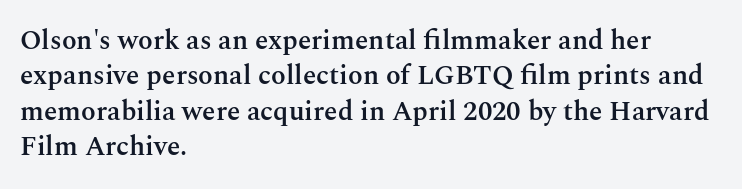
Nobody drew a line under any word here. In terms of leading, this rendering sits right in the middle. Typographic density is moderately raised because the face is semibold. Standard letterfit; no display-style spreading of the glyphs. The text block is weighted toward the left margin, trailing off unevenly rightward. The lettering stays uniformly vertical, giving the passage a roman look.
